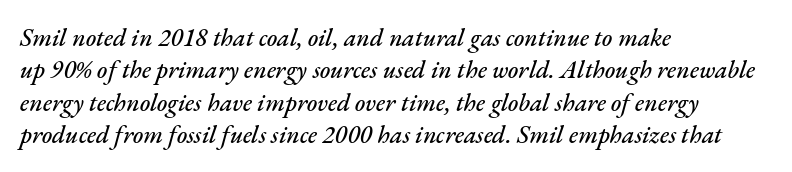
{"italic": "yes", "lean": "right", "slant_degrees": 17, "underline": "no", "align": "left", "line_spacing": "normal", "line_spacing_ratio": 1.3, "letter_spacing": "normal", "letter_spacing_em": 0.0, "glyph_px": 25}
